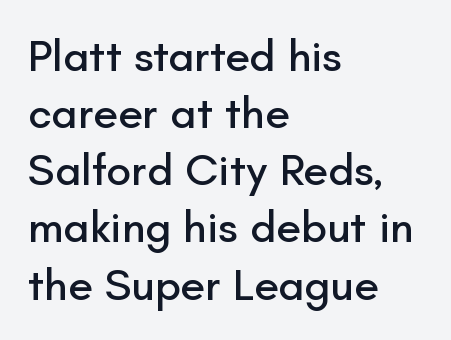
{"serif": "no", "italic": "no", "width": "normal", "stroke_contrast": "low", "x_height": "small", "monospaced": "no", "underline": "no", "align": "left", "line_spacing": "normal", "line_spacing_ratio": 1.27, "letter_spacing": "normal", "letter_spacing_em": 0.0, "glyph_px": 45}
